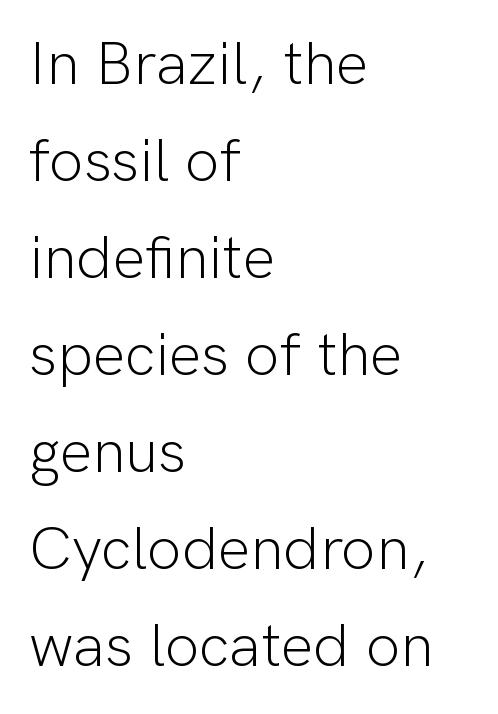
{"serif": "no", "italic": "no", "bold": "no", "weight": "light", "width": "normal", "stroke_contrast": "low", "x_height": "medium", "monospaced": "no", "underline": "no", "align": "left", "line_spacing": "normal", "line_spacing_ratio": 1.59, "letter_spacing": "normal", "letter_spacing_em": 0.0, "glyph_px": 61}
